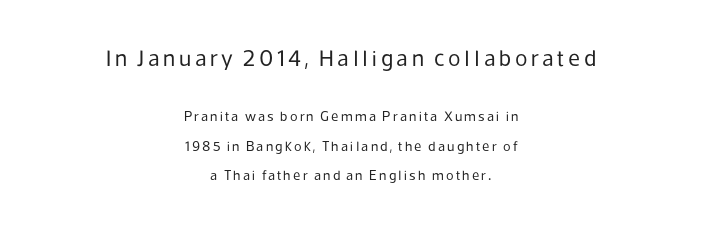
Q: Is the text bold? A: No.
Q: Is the text italic (slanted)? A: No, it is upright.
Q: Is the text underlined? A: No.
Q: How is the paragraph aligned? A: Centered.
Q: Is the spacing between lines tight, normal or loose? A: Loose.
Q: Which block of text is set in a larger size, the first (top) or the second (bottom)? A: The first (top) one.
